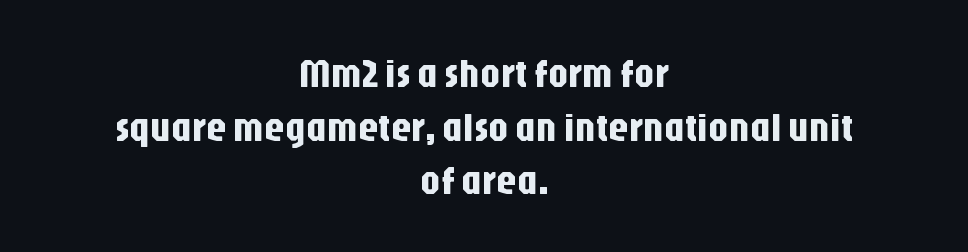
The image shows 40 px condensed sans-serif type, upright; set centered, normal line spacing (1.34x), normal letter spacing, not underlined; low stroke contrast and a large x-height.
